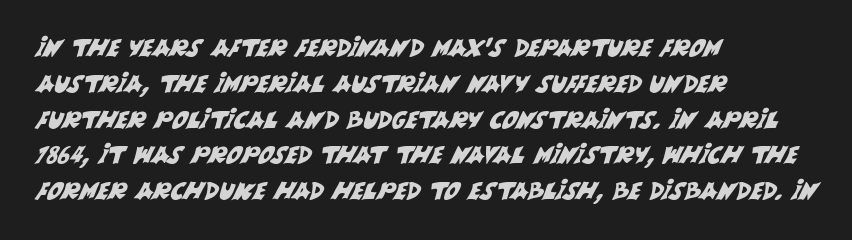
Q: Is the text underlined? A: No.
Q: How is the paragraph aligned? A: Left-aligned.
Q: Is the spacing between letters normal or unusually wide? A: Normal.
Q: Is the spacing between lines tight, normal or loose? A: Normal.
